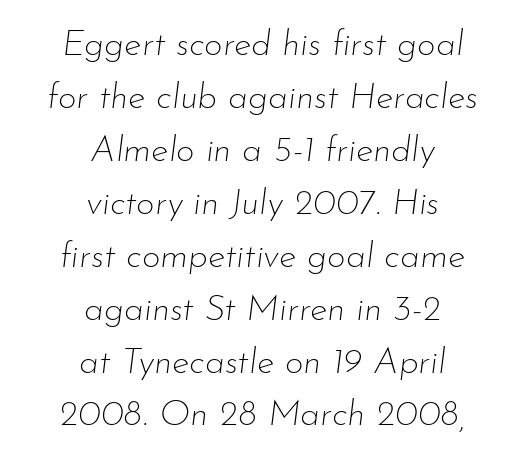
The image shows 36 px thin type, italic (leaning right); set centered, normal line spacing (1.47x), normal letter spacing, not underlined; low stroke contrast and a small x-height.
